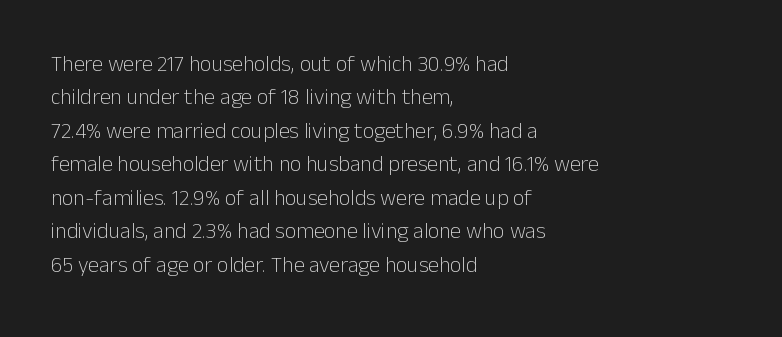
The image shows 22 px text type, upright; set left-aligned, normal line spacing (1.52x), normal letter spacing, not underlined.
